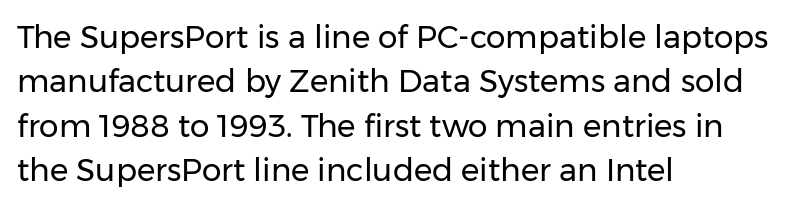
{"serif": "no", "italic": "no", "bold": "no", "weight": "regular", "width": "normal", "stroke_contrast": "low", "x_height": "medium", "monospaced": "no", "underline": "no", "align": "left", "line_spacing": "normal", "line_spacing_ratio": 1.43, "letter_spacing": "normal", "letter_spacing_em": 0.0, "glyph_px": 31}
